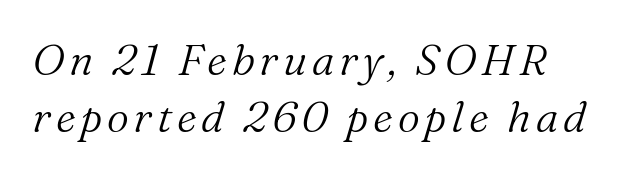
Q: Is the text bold? A: No.
Q: Is the text italic (slanted)? A: Yes, it leans right by about 16 degrees.
Q: Is the typeface a serif or a sans-serif typeface? A: Serif.
Q: Is the text underlined? A: No.
Q: Is the spacing between lines tight, normal or loose? A: Normal.
Q: Width (condensed, normal, or wide)? A: Normal.
Q: Stroke contrast? A: Medium.
Q: x-height? A: Medium.
Q: Monospaced? A: No.
